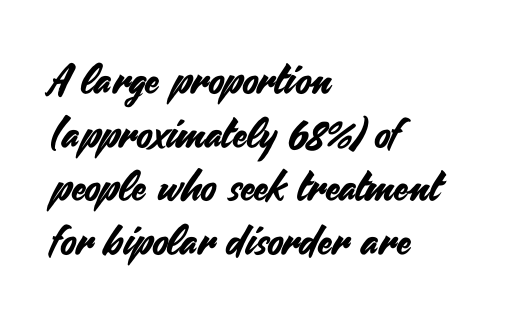
The passage shown is not underscored anywhere. Nope, no serifs anywhere on these letters. Compared with typical body copy, the letter spacing here is the same. Each letter keeps its own natural width here, so spacing adapts to shape.
